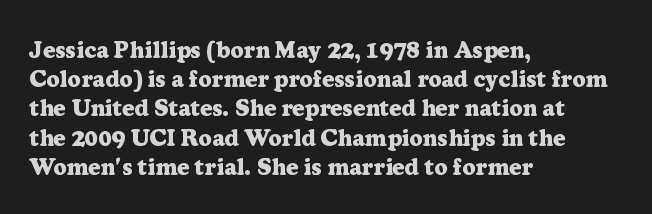
{"italic": "no", "bold": "yes", "underline": "no", "align": "left", "line_spacing": "normal", "line_spacing_ratio": 1.27, "letter_spacing": "normal", "letter_spacing_em": 0.0, "glyph_px": 23}
